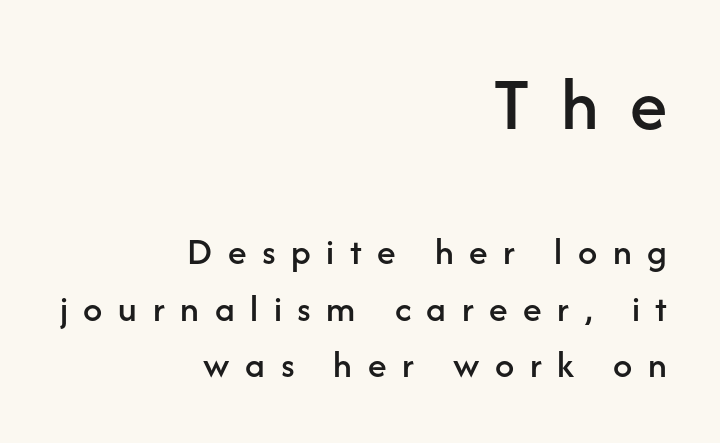
The image shows 76 px sans-serif type, upright; set right-aligned, normal line spacing (1.48x), unusually wide letter spacing (+0.41 em), not underlined; the first (top) block is 2.0x larger; low stroke contrast and a medium x-height.
